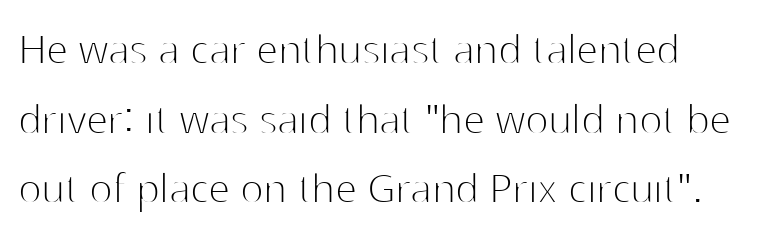
The image shows 49 px thin sans-serif type, upright; set left-aligned, normal line spacing (1.42x), normal letter spacing, not underlined; high stroke contrast and a medium x-height.
